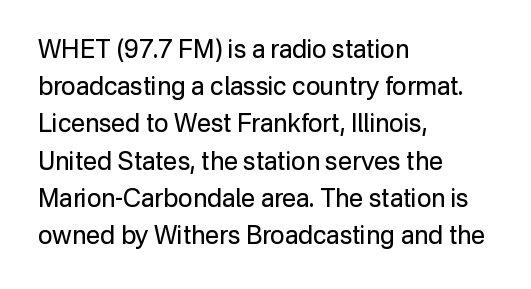
Q: Is the text bold? A: No.
Q: Is the text italic (slanted)? A: No, it is upright.
Q: Is the text underlined? A: No.
Q: How is the paragraph aligned? A: Left-aligned.
Q: Is the spacing between letters normal or unusually wide? A: Normal.
Q: Is the spacing between lines tight, normal or loose? A: Normal.
